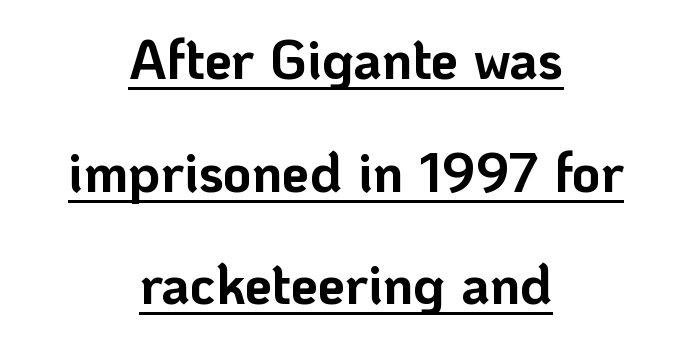
{"serif": "no", "italic": "no", "bold": "yes", "weight": "bold", "width": "normal", "stroke_contrast": "low", "x_height": "medium", "monospaced": "no", "underline": "yes", "align": "center", "line_spacing": "loose", "line_spacing_ratio": 2.05, "letter_spacing": "normal", "letter_spacing_em": 0.0, "glyph_px": 55}
